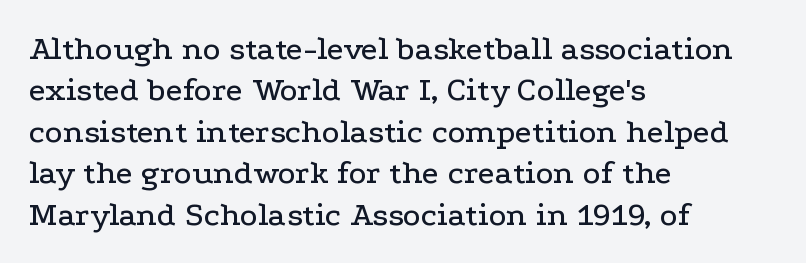
{"serif": "yes", "italic": "no", "width": "wide", "stroke_contrast": "low", "x_height": "medium", "monospaced": "no", "underline": "no", "align": "left", "line_spacing_ratio": 1.22, "letter_spacing": "normal", "letter_spacing_em": 0.0, "glyph_px": 34}
